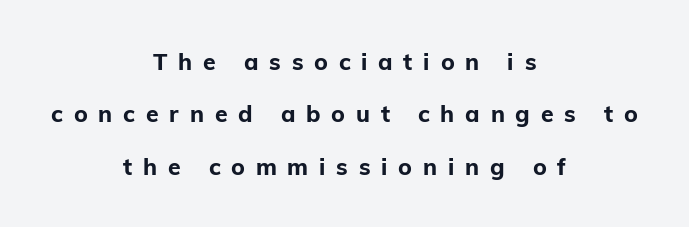
{"italic": "no", "bold": "yes", "underline": "no", "align": "center", "line_spacing": "loose", "line_spacing_ratio": 2.28, "letter_spacing": "wide", "letter_spacing_em": 0.47, "glyph_px": 23}
